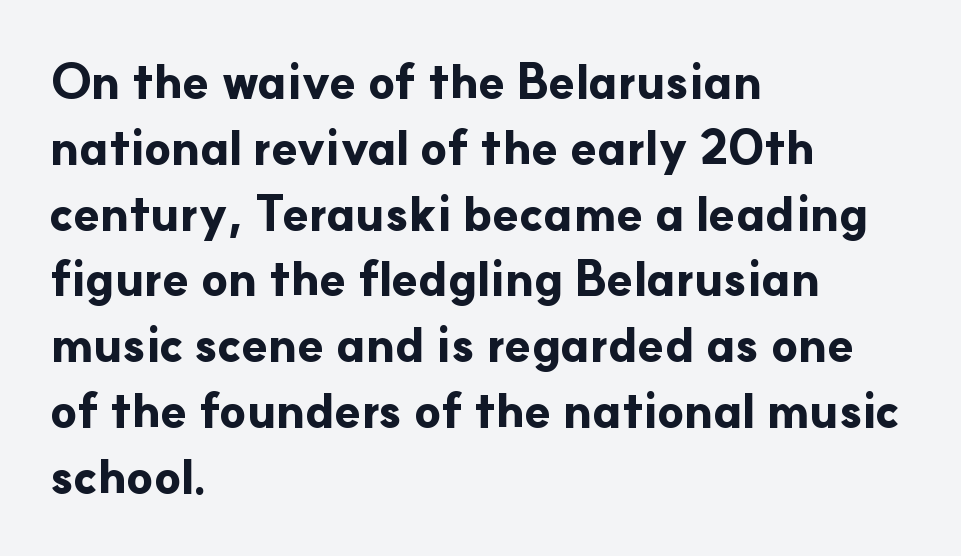
Honestly, the row spacing looks completely unremarkable. This sample has the flowing, uneven cadence of proportional lettering. The foot of each line stays bare and open. These words are printed bold, with thick strokes throughout.
